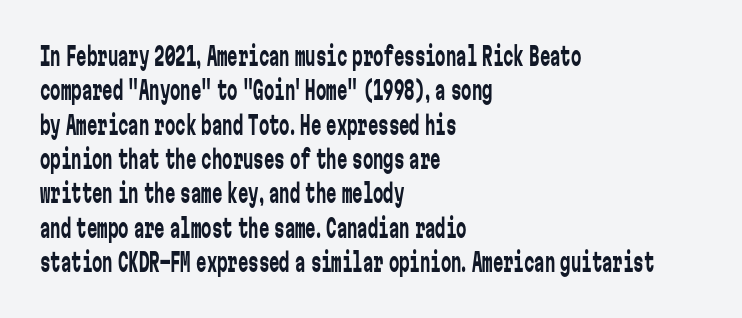
Leftover space on each line is placed entirely after the last word. Notice how the stems are strictly vertical — no italics here. The rendering uses a moderate line-height, typical for paragraphs. Underlining? Definitely not there. A light-to-regular cut is what we see here.
